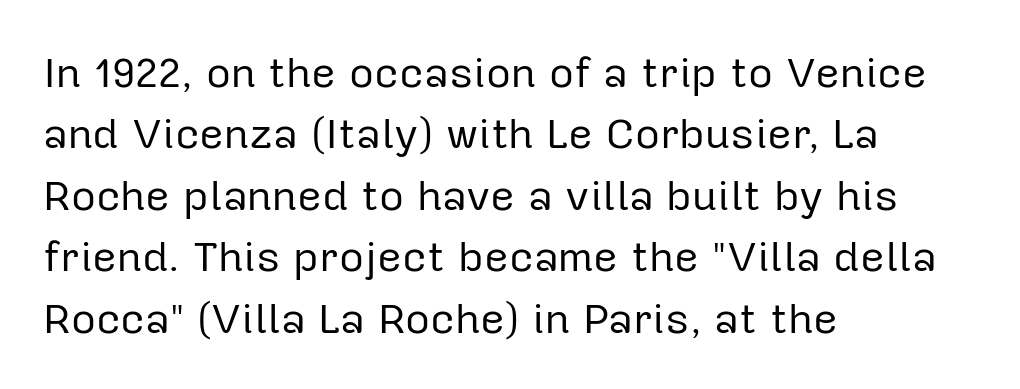
The letters advance in unequal steps, a hallmark of proportional type. When letters stand straight like this, we call the style roman or upright. The line-height multiplier appears to be the usual default. You could call the tracking neutral — neither tight nor loose. Unlike a traditional serif, this face leaves its strokes unadorned.
